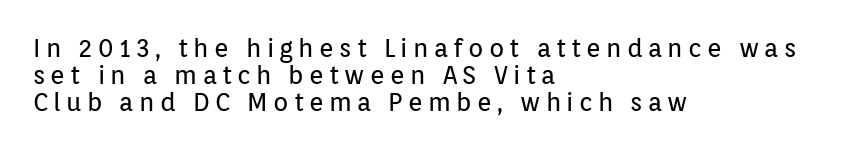
Q: Is the text bold? A: No.
Q: Is the text italic (slanted)? A: No, it is upright.
Q: Is the text underlined? A: No.
Q: How is the paragraph aligned? A: Left-aligned.
Q: Is the spacing between letters normal or unusually wide? A: Unusually wide.
Q: Is the spacing between lines tight, normal or loose? A: Tight.
